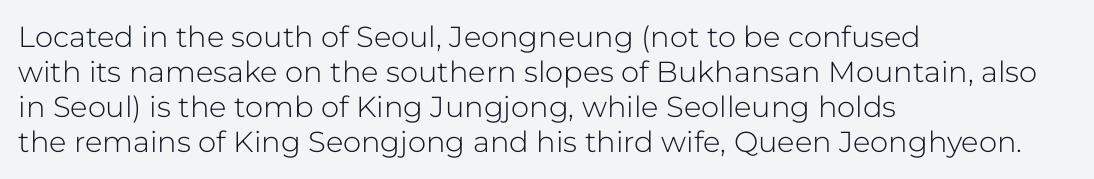
Q: Is the text bold? A: No.
Q: Is the text italic (slanted)? A: No, it is upright.
Q: Is the typeface a serif or a sans-serif typeface? A: Sans-serif.
Q: Is the text underlined? A: No.
Q: How is the paragraph aligned? A: Left-aligned.
Q: Is the spacing between letters normal or unusually wide? A: Normal.
Q: Width (condensed, normal, or wide)? A: Normal.
Q: Stroke contrast? A: Low.
Q: x-height? A: Medium.
Q: Monospaced? A: No.
